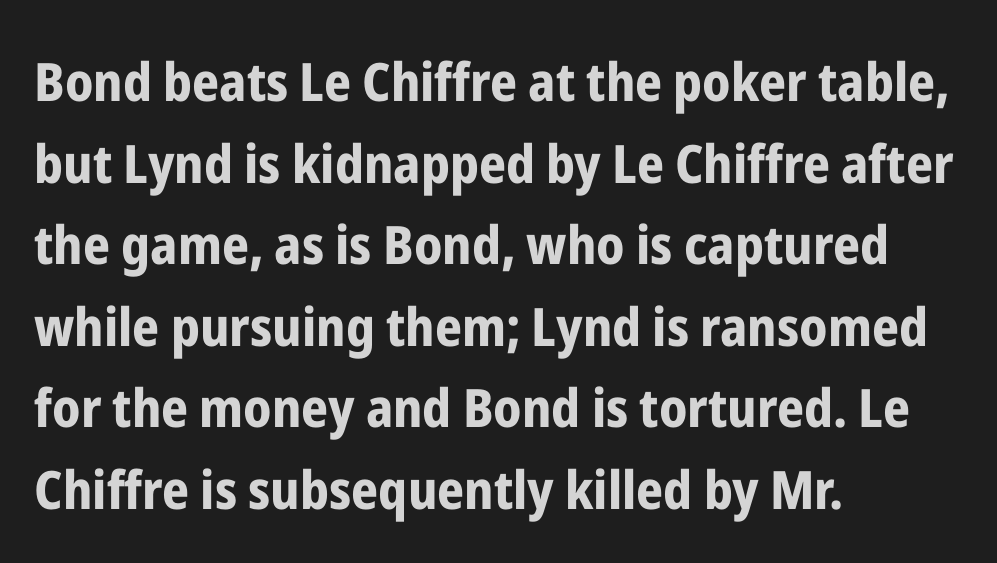
The image shows 53 px bold, condensed sans-serif type, upright; set left-aligned, normal line spacing (1.54x), normal letter spacing, not underlined; low stroke contrast and a medium x-height.
